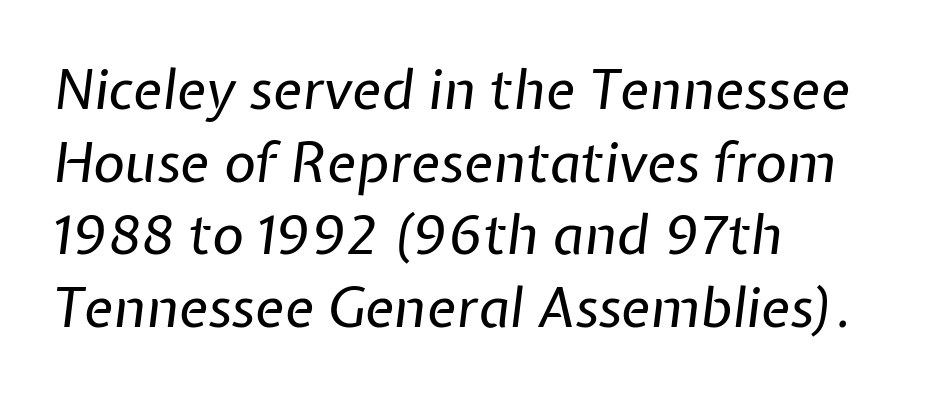
{"italic": "yes", "lean": "right", "slant_degrees": 7, "bold": "no", "weight": "regular", "width": "normal", "stroke_contrast": "low", "x_height": "medium", "monospaced": "no", "underline": "no", "align": "left", "line_spacing": "normal", "line_spacing_ratio": 1.32, "letter_spacing": "normal", "letter_spacing_em": 0.0, "glyph_px": 55}
